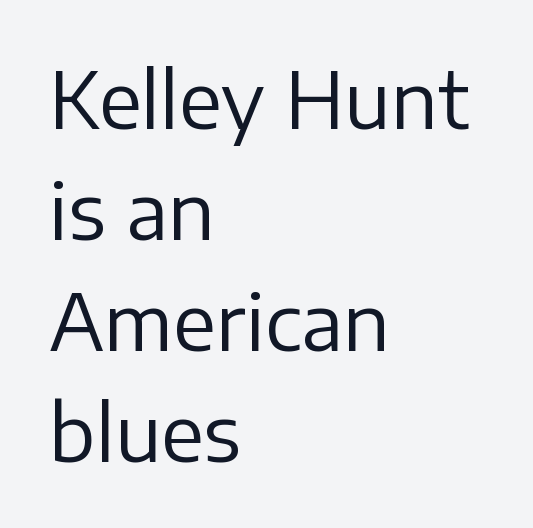
The image shows 77 px regular-weight sans-serif type, upright; set left-aligned, normal line spacing (1.44x), normal letter spacing, not underlined; low stroke contrast and a medium x-height.
